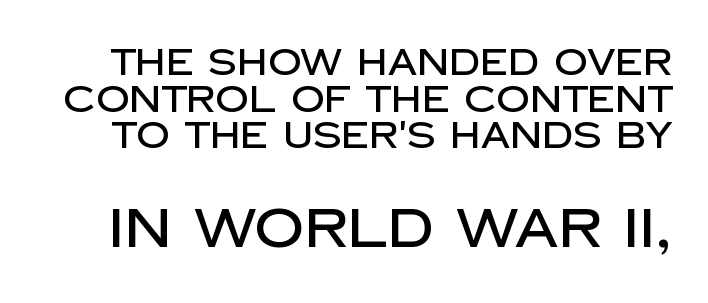
Examine the stroke ends and you'll find no serifs. This sample trades vertical openness for compactness between lines. Underlining? Definitely not there. Spacing verdict: proportional, widths tailored to each character. Does the bottom block carry the larger type? Yes, it does.
